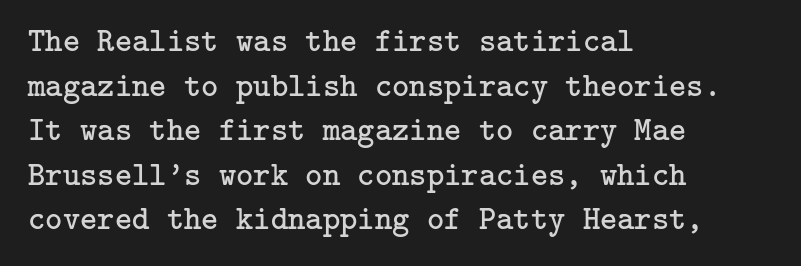
Q: Is the text bold? A: No.
Q: Is the text italic (slanted)? A: No, it is upright.
Q: Is the typeface a serif or a sans-serif typeface? A: Serif.
Q: Is the text underlined? A: No.
Q: How is the paragraph aligned? A: Left-aligned.
Q: Is the spacing between letters normal or unusually wide? A: Normal.
Q: Is the spacing between lines tight, normal or loose? A: Normal.
Q: Width (condensed, normal, or wide)? A: Normal.
Q: Stroke contrast? A: Low.
Q: x-height? A: Medium.
